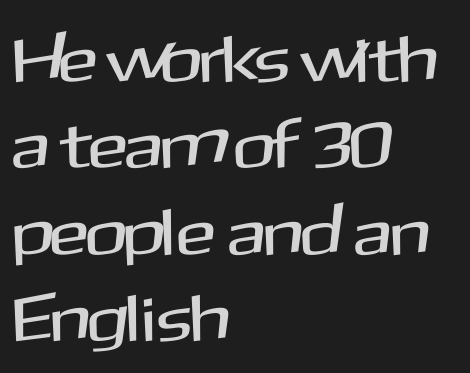
The image shows 66 px sans-serif type, upright; set left-aligned, normal line spacing (1.31x), normal letter spacing, not underlined; medium stroke contrast and a medium x-height.
